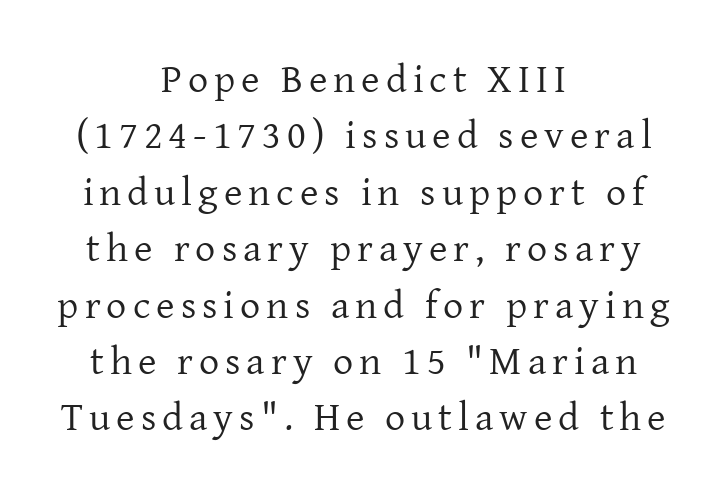
{"serif": "yes", "italic": "no", "bold": "no", "weight": "regular", "width": "normal", "stroke_contrast": "low", "x_height": "medium", "monospaced": "no", "underline": "no", "align": "center", "line_spacing": "normal", "line_spacing_ratio": 1.41, "glyph_px": 40}
